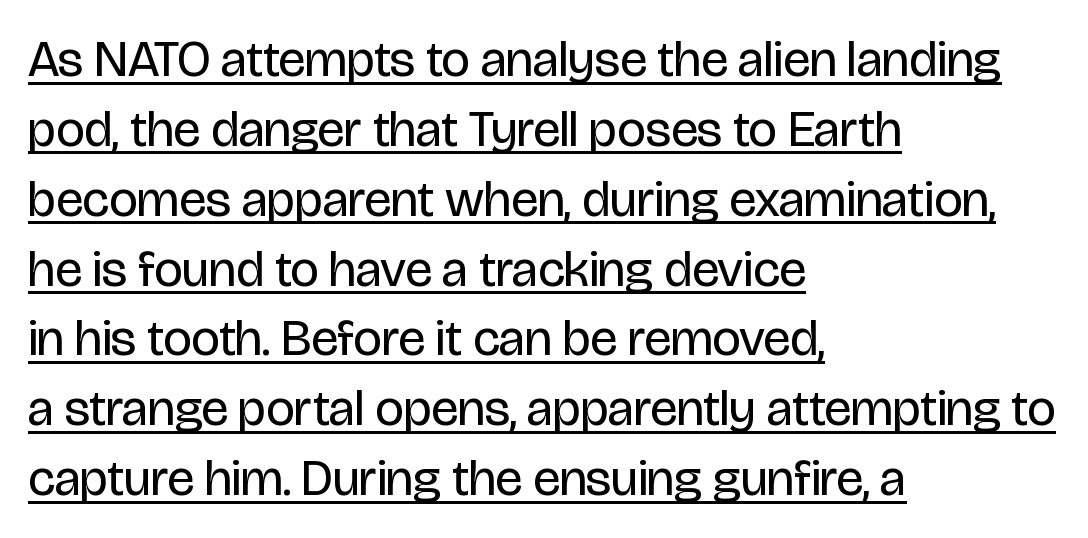
{"serif": "no", "italic": "no", "bold": "no", "weight": "regular", "width": "condensed", "stroke_contrast": "low", "x_height": "large", "monospaced": "no", "underline": "yes", "align": "left", "line_spacing": "normal", "line_spacing_ratio": 1.37, "letter_spacing": "normal", "letter_spacing_em": 0.0, "glyph_px": 51}
